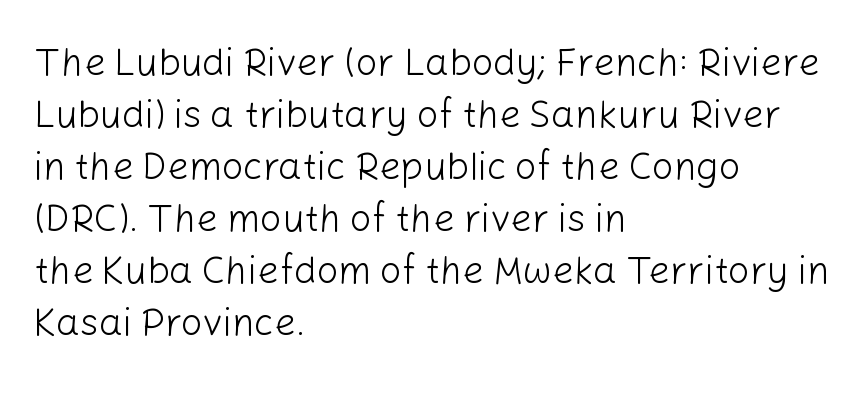
Q: Is the text bold? A: No.
Q: Is the text italic (slanted)? A: No, it is upright.
Q: Is the typeface a serif or a sans-serif typeface? A: Sans-serif.
Q: Is the text underlined? A: No.
Q: How is the paragraph aligned? A: Left-aligned.
Q: Is the spacing between letters normal or unusually wide? A: Normal.
Q: Is the spacing between lines tight, normal or loose? A: Normal.
Q: Width (condensed, normal, or wide)? A: Normal.
Q: Stroke contrast? A: Low.
Q: x-height? A: Medium.
Q: Monospaced? A: No.
